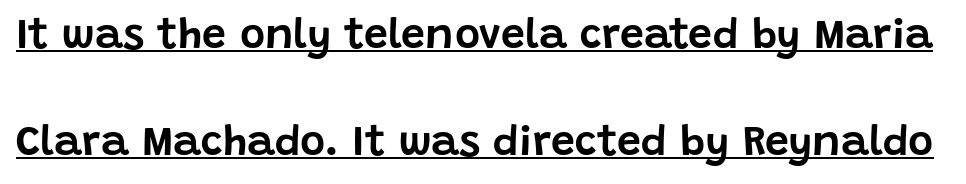
{"serif": "no", "italic": "no", "width": "normal", "stroke_contrast": "low", "x_height": "large", "monospaced": "no", "underline": "yes", "line_spacing": "loose", "line_spacing_ratio": 2.49, "letter_spacing": "normal", "letter_spacing_em": 0.0, "glyph_px": 43}
